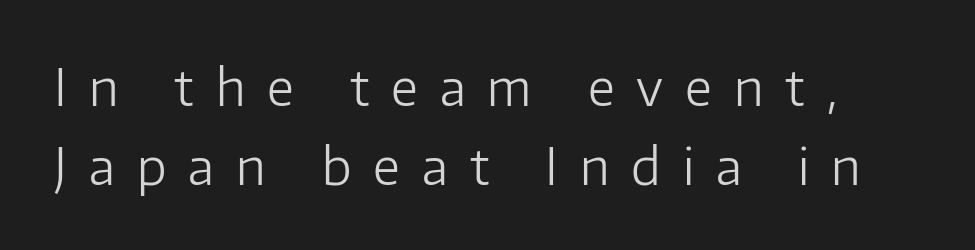
The image shows 50 px light sans-serif type, upright; set normal line spacing (1.58x), unusually wide letter spacing (+0.44 em), not underlined; low stroke contrast and a medium x-height.
